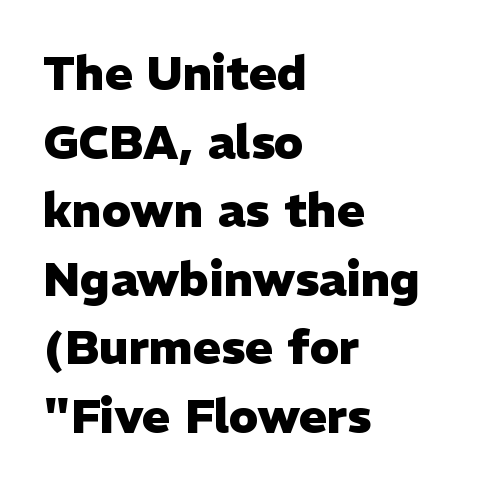
These lines stack with their left ends in a neat column. How are the letters spaced? Ordinarily, with no added tracking. One glance says typical: line gaps are just what's usual. Nobody drew a line under any word here.
